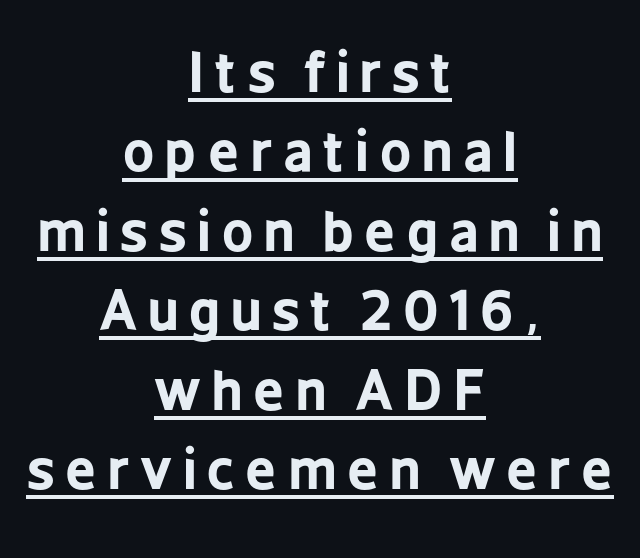
Q: Is the text bold? A: Yes.
Q: Is the text italic (slanted)? A: No, it is upright.
Q: Is the typeface a serif or a sans-serif typeface? A: Sans-serif.
Q: Is the text underlined? A: Yes.
Q: How is the paragraph aligned? A: Centered.
Q: Is the spacing between letters normal or unusually wide? A: Unusually wide.
Q: Is the spacing between lines tight, normal or loose? A: Normal.
Q: Width (condensed, normal, or wide)? A: Condensed.
Q: Stroke contrast? A: Low.
Q: x-height? A: Medium.
Q: Monospaced? A: No.
